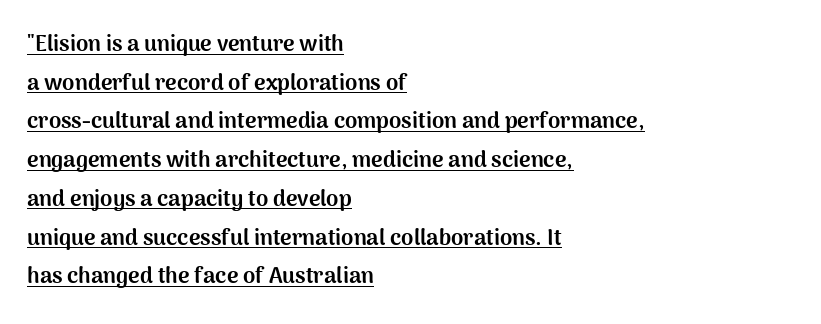
{"italic": "no", "bold": "yes", "underline": "yes", "align": "left", "line_spacing_ratio": 1.76, "letter_spacing": "normal", "letter_spacing_em": 0.0, "glyph_px": 22}
